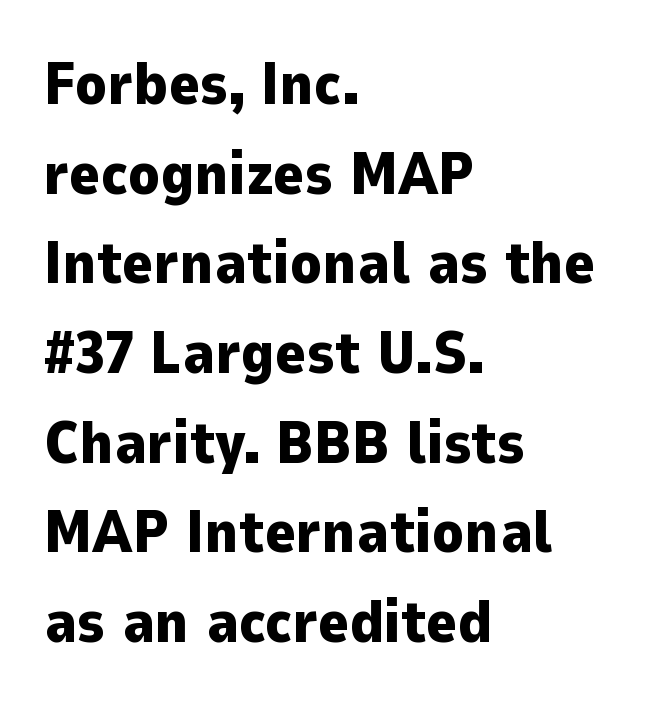
{"serif": "no", "italic": "no", "bold": "yes", "weight": "heavy", "width": "normal", "stroke_contrast": "low", "x_height": "medium", "monospaced": "no", "underline": "no", "align": "left", "line_spacing": "normal", "line_spacing_ratio": 1.52, "letter_spacing": "normal", "letter_spacing_em": 0.0, "glyph_px": 59}
